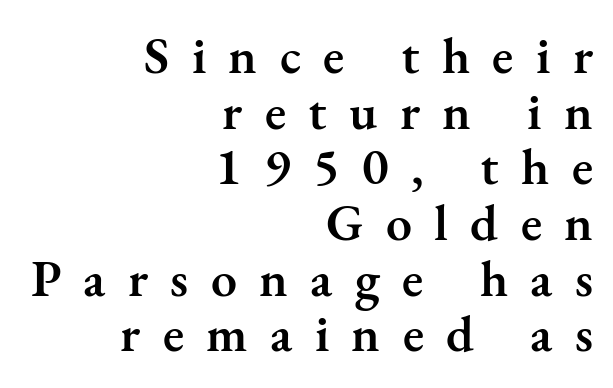
Q: Is the text bold? A: Semi-bold.
Q: Is the text italic (slanted)? A: No, it is upright.
Q: Is the typeface a serif or a sans-serif typeface? A: Serif.
Q: Is the text underlined? A: No.
Q: How is the paragraph aligned? A: Right-aligned.
Q: Is the spacing between letters normal or unusually wide? A: Unusually wide.
Q: Is the spacing between lines tight, normal or loose? A: Tight.
Q: Width (condensed, normal, or wide)? A: Normal.
Q: Stroke contrast? A: Medium.
Q: x-height? A: Small.
Q: Monospaced? A: No.
